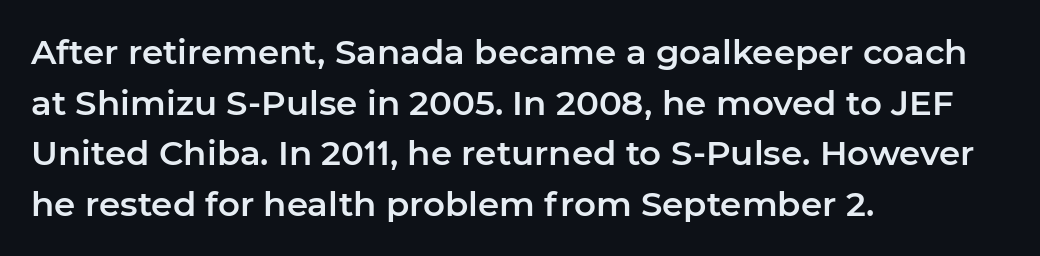
The strip under each line holds only bare page. Note: no serifs on the glyphs. Line spacing here is normal. Does extra space separate the letters? No, they use regular spacing.
